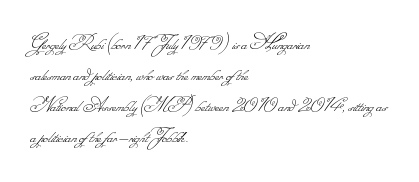
No word sits above an underline. Words appear dense and cohesive because spacing is normal. The ragged edge is on the right, which tells us the setting is flush left. If you measured baseline to baseline, you'd find a middling distance.
